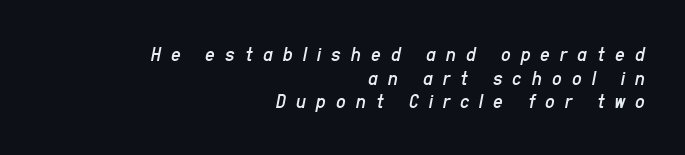
{"italic": "yes", "lean": "right", "slant_degrees": 11, "bold": "no", "underline": "no", "align": "right", "line_spacing": "tight", "line_spacing_ratio": 1.13, "letter_spacing": "wide", "letter_spacing_em": 0.48, "glyph_px": 21}
